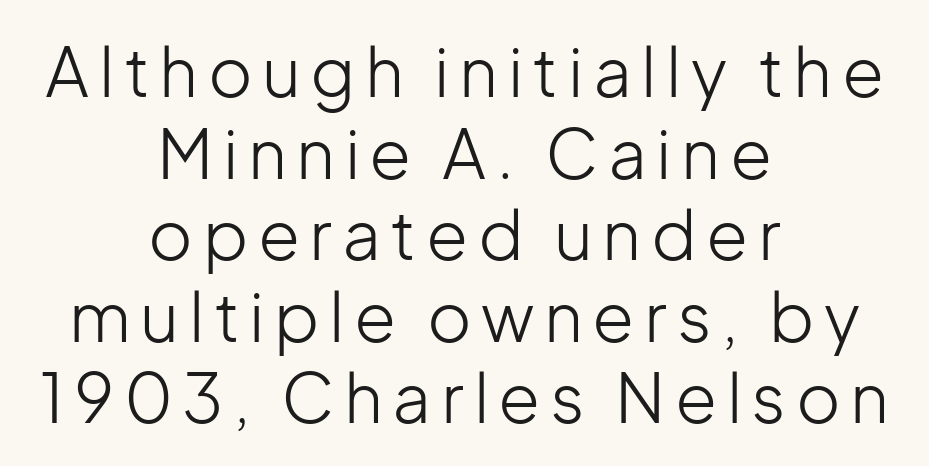
Q: Is the text bold? A: No.
Q: Is the text italic (slanted)? A: No, it is upright.
Q: Is the typeface a serif or a sans-serif typeface? A: Sans-serif.
Q: Is the text underlined? A: No.
Q: How is the paragraph aligned? A: Centered.
Q: Width (condensed, normal, or wide)? A: Normal.
Q: Stroke contrast? A: Low.
Q: x-height? A: Medium.
Q: Monospaced? A: No.
